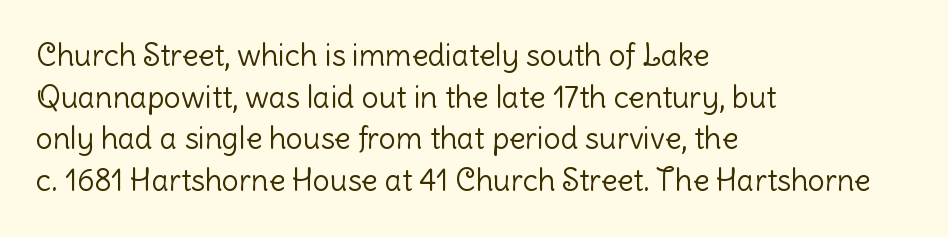
Q: Is the text bold? A: No.
Q: Is the text italic (slanted)? A: No, it is upright.
Q: Is the typeface a serif or a sans-serif typeface? A: Sans-serif.
Q: Is the text underlined? A: No.
Q: How is the paragraph aligned? A: Left-aligned.
Q: Is the spacing between letters normal or unusually wide? A: Normal.
Q: Is the spacing between lines tight, normal or loose? A: Normal.
Q: Width (condensed, normal, or wide)? A: Normal.
Q: Stroke contrast? A: Low.
Q: x-height? A: Medium.
Q: Monospaced? A: No.
